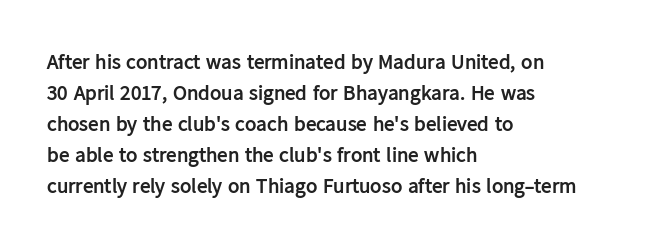
{"italic": "no", "bold": "yes", "underline": "no", "align": "left", "line_spacing": "normal", "line_spacing_ratio": 1.48, "letter_spacing": "normal", "letter_spacing_em": 0.0, "glyph_px": 21}
